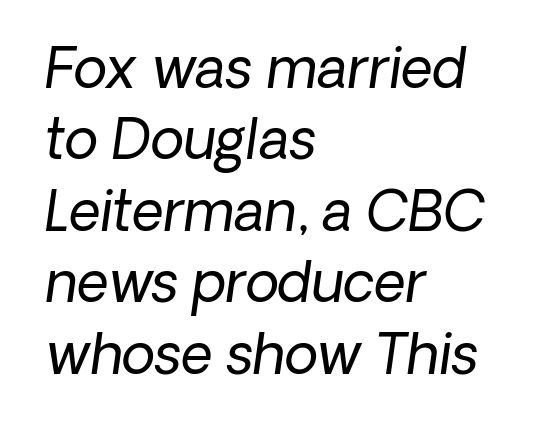
{"serif": "no", "bold": "no", "weight": "regular", "width": "normal", "stroke_contrast": "low", "x_height": "medium", "monospaced": "no", "underline": "no", "align": "left", "line_spacing": "normal", "line_spacing_ratio": 1.3, "letter_spacing": "normal", "letter_spacing_em": 0.0, "glyph_px": 55}
